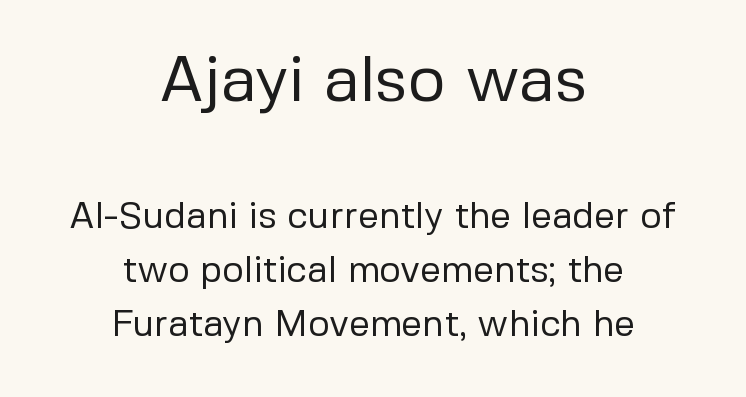
Q: Is the text bold? A: No.
Q: Is the text italic (slanted)? A: No, it is upright.
Q: Is the typeface a serif or a sans-serif typeface? A: Sans-serif.
Q: Is the text underlined? A: No.
Q: How is the paragraph aligned? A: Centered.
Q: Is the spacing between letters normal or unusually wide? A: Normal.
Q: Is the spacing between lines tight, normal or loose? A: Normal.
Q: Which block of text is set in a larger size, the first (top) or the second (bottom)? A: The first (top) one.
Q: Width (condensed, normal, or wide)? A: Normal.
Q: Stroke contrast? A: Low.
Q: x-height? A: Medium.
Q: Monospaced? A: No.
